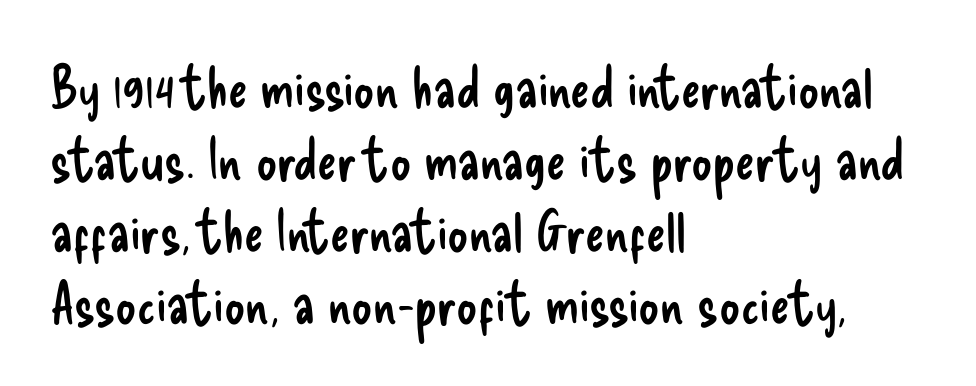
Q: Is the text bold? A: No.
Q: Is the text italic (slanted)? A: No, it is upright.
Q: Is the typeface a serif or a sans-serif typeface? A: Sans-serif.
Q: Is the text underlined? A: No.
Q: How is the paragraph aligned? A: Left-aligned.
Q: Is the spacing between letters normal or unusually wide? A: Normal.
Q: Width (condensed, normal, or wide)? A: Condensed.
Q: Stroke contrast? A: Low.
Q: x-height? A: Small.
Q: Monospaced? A: No.
